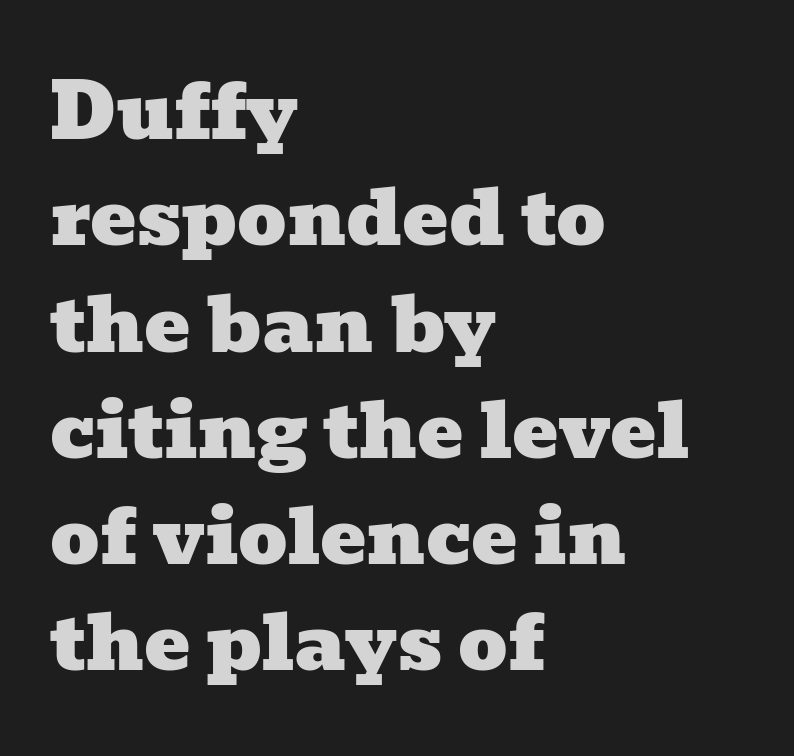
Q: Is the typeface a serif or a sans-serif typeface? A: Serif.
Q: Is the text underlined? A: No.
Q: How is the paragraph aligned? A: Left-aligned.
Q: Is the spacing between letters normal or unusually wide? A: Normal.
Q: Is the spacing between lines tight, normal or loose? A: Normal.
Q: Width (condensed, normal, or wide)? A: Wide.
Q: Stroke contrast? A: Low.
Q: x-height? A: Medium.
Q: Monospaced? A: No.
